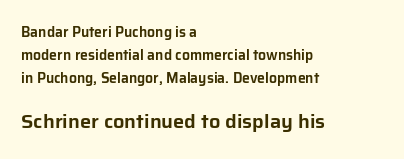
The image shows 20 px text type, upright; set left-aligned, normal line spacing (1.63x), normal letter spacing, not underlined; the second (bottom) block is 1.43x larger.
